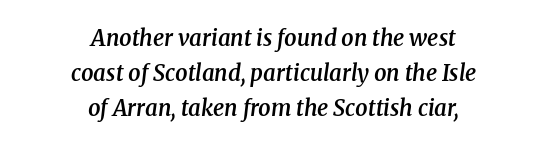
The image shows 22 px text type, italic (leaning right); set centered, normal line spacing (1.59x), normal letter spacing, not underlined.
